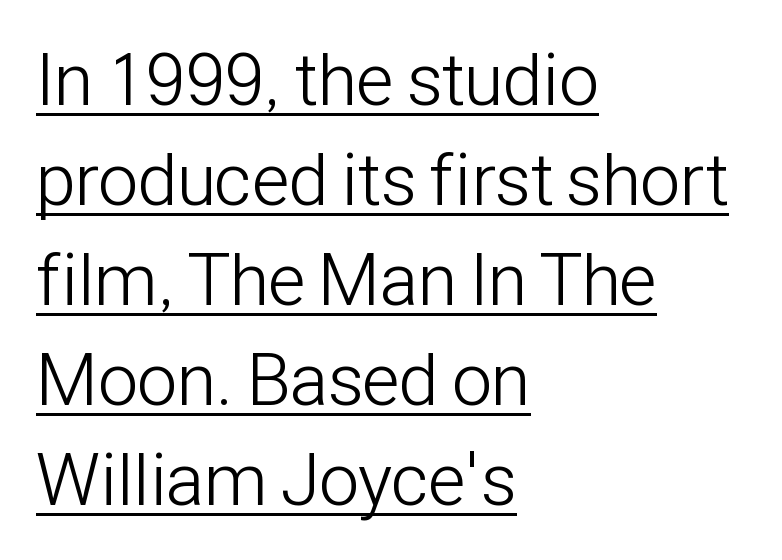
These lines are rendered in a variable-pitch font. A typesetter would label this face a sans. The specimen includes a rule beneath the text block's lines. This sample is left-justified, so line endings fall wherever the words run out. Leading: standard. This is not heavy type; no bold has been used.
